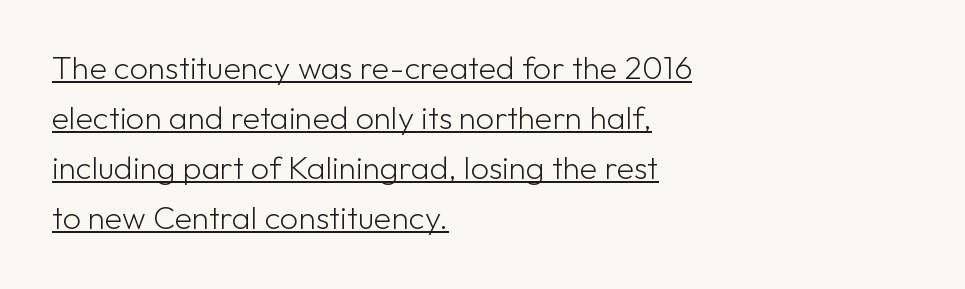
Compared with a centered layout, this one pins lines to the left instead. Compared with undecorated copy, this sample adds a rule below the words. Serif or sans? Sans — the stroke terminals are bare. Students, note that the glyphs here touch the page at normal intervals.
